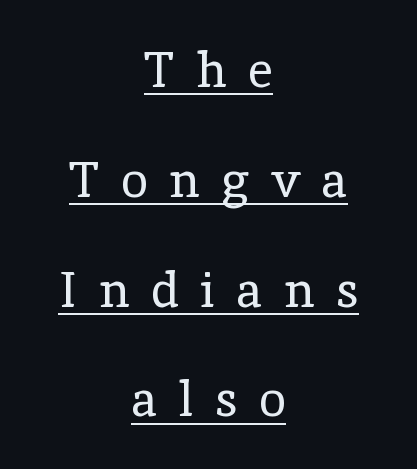
Short and long lines alike share a common midpoint. The face used here is rendered with a markedly widened letterfit. Weight class: somewhere from thin through regular. The specimen includes a rule beneath the text block's lines. It's the straight-up-and-down kind of type. Observe the serifs anchoring each vertical stroke in this sample.
